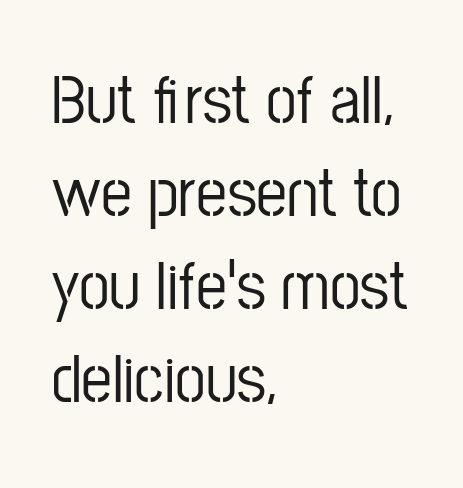
The image shows 69 px condensed sans-serif type, upright; set left-aligned, normal line spacing (1.35x), normal letter spacing, not underlined; low stroke contrast and a medium x-height.
